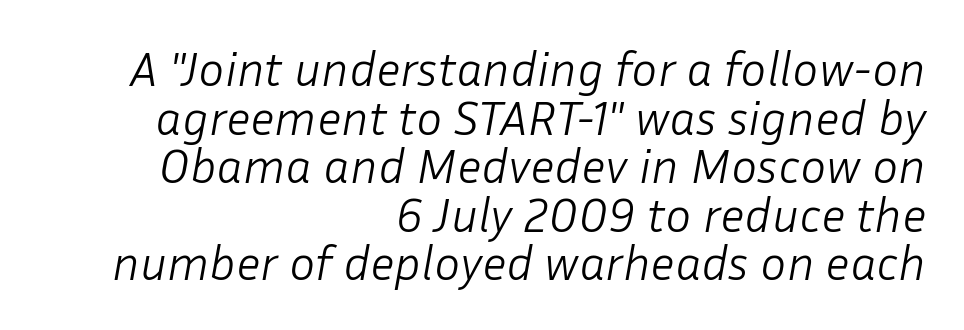
The image shows 49 px light type, italic (leaning right); set right-aligned, tight line spacing (0.99x), normal letter spacing, not underlined; low stroke contrast and a medium x-height.
